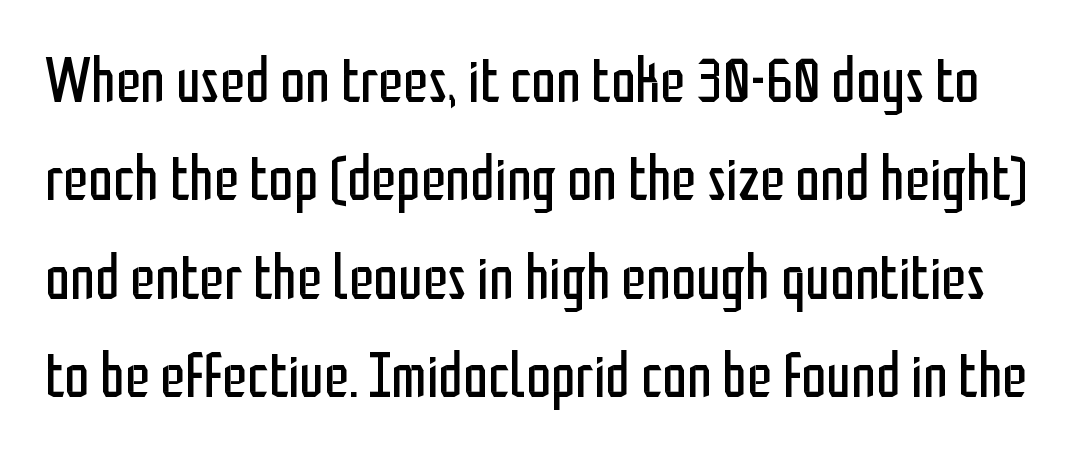
The cut favours lightness, reaching ordinary text weight at its darkest. Check where the strokes stop: nothing finishes them off — pure sans. Reading down the column, the eye jumps a familiar distance to each next line. No extra tracking has been applied to these lines. This sample has the flowing, uneven cadence of proportional lettering. Upright lettering throughout.
